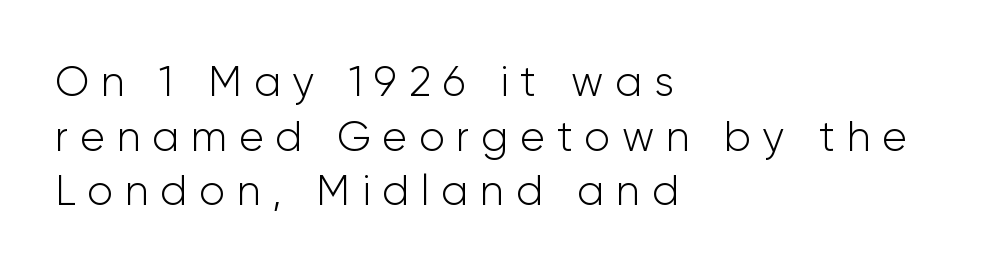
Quick note: not italic, upright. These glyphs show unthickened strokes, regular width or finer. The paragraph shown leans on its left margin. The tracking jumps out immediately: characters are airy and widely separated.
